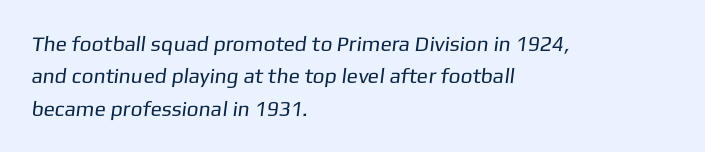
Check under the words: just untouched page. In terms of letterspacing, this is plain default setting. On a weight scale, this lands at 450 or below. The lines in this sample share a left origin and differ only in where they stop.
